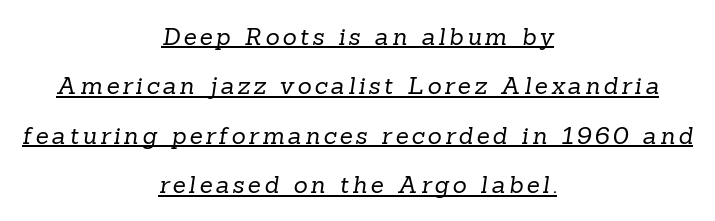
Heft: none added — not bold. Vertically, the passage feels expansive, rows floating well apart. One-word summary of the alignment: center. What decoration does the sample have? An underline.
